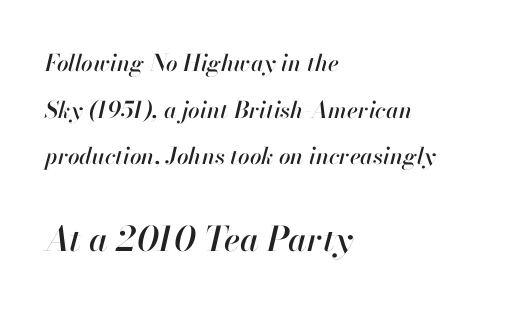
The image shows 34 px text type, italic (leaning right); set left-aligned, loose line spacing (2.03x), normal letter spacing, not underlined; the second (bottom) block is 1.48x larger; high stroke contrast and a small x-height.
